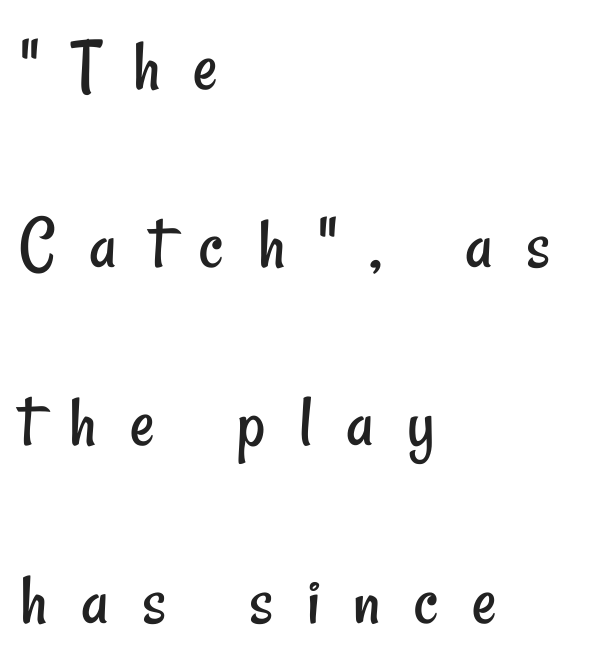
{"serif": "no", "bold": "no", "weight": "regular", "width": "condensed", "stroke_contrast": "low", "x_height": "small", "monospaced": "no", "underline": "no", "align": "left", "line_spacing": "loose", "line_spacing_ratio": 2.34, "letter_spacing": "wide", "letter_spacing_em": 0.44, "glyph_px": 76}
